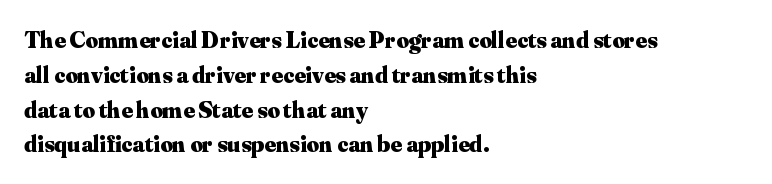
Nope, not italic — everything's standing straight. The passage shown has conventional tracking throughout. Bold? Absolutely — the strokes are thick and heavy. If you drew a ruler down the left edge, every line would touch it. The gap between lines stays unmarked. Horizontal bands of white between lines are of average thickness.
